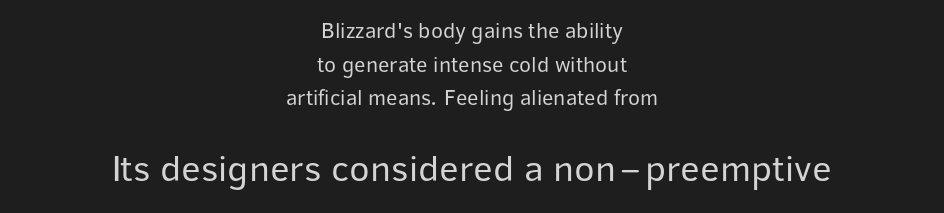
{"serif": "no", "italic": "no", "bold": "no", "weight": "regular", "width": "normal", "stroke_contrast": "low", "x_height": "medium", "monospaced": "no", "underline": "no", "align": "center", "line_spacing": "normal", "line_spacing_ratio": 1.53, "letter_spacing": "normal", "letter_spacing_em": 0.0, "larger_block": "second", "size_ratio": 1.73, "glyph_px": 38}
